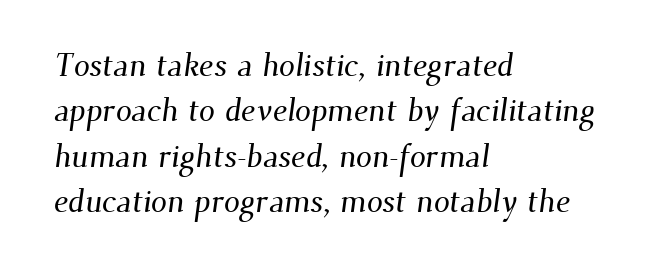
{"serif": "yes", "width": "normal", "stroke_contrast": "medium", "x_height": "small", "monospaced": "no", "underline": "no", "align": "left", "line_spacing": "normal", "line_spacing_ratio": 1.42, "letter_spacing": "normal", "letter_spacing_em": 0.0, "glyph_px": 32}
